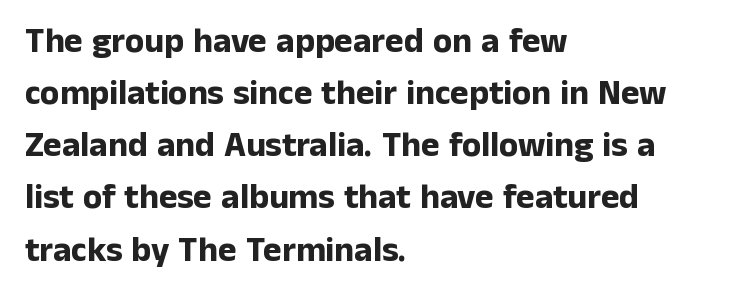
The text block is weighted toward the left margin, trailing off unevenly rightward. What's the leading like? Ordinary, nothing unusual. The letters sit at their default tracking, neither squeezed nor spread. Strong, thick strokes mark this as bold type.
